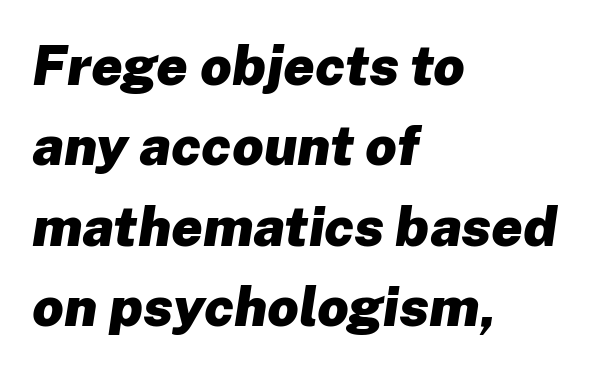
Q: Is the text bold? A: Yes.
Q: Is the text italic (slanted)? A: Yes, it leans right by about 8 degrees.
Q: Is the text underlined? A: No.
Q: How is the paragraph aligned? A: Left-aligned.
Q: Is the spacing between letters normal or unusually wide? A: Normal.
Q: Is the spacing between lines tight, normal or loose? A: Normal.
Q: Width (condensed, normal, or wide)? A: Normal.
Q: Stroke contrast? A: Low.
Q: x-height? A: Medium.
Q: Monospaced? A: No.
